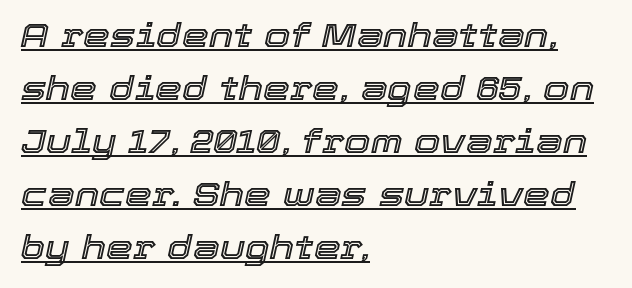
In terms of leading, this rendering sits right in the middle. There's an unmistakable incline to the writing here. All the whitespace from short lines collects on the right. A rule runs beneath these lines of type.
